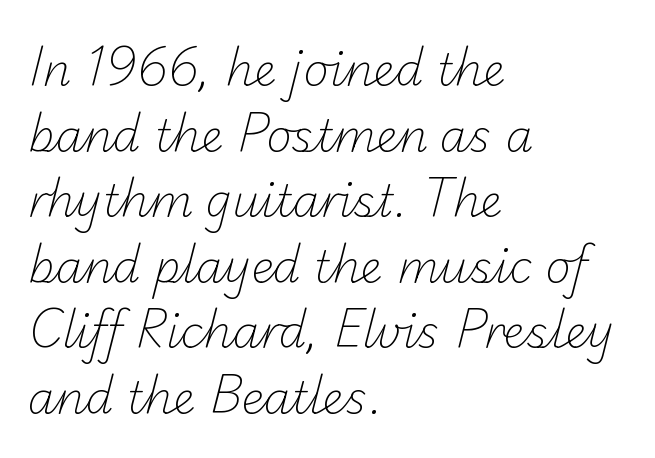
{"serif": "no", "bold": "no", "weight": "light", "width": "normal", "stroke_contrast": "low", "x_height": "small", "monospaced": "no", "underline": "no", "align": "left", "line_spacing": "normal", "line_spacing_ratio": 1.49, "letter_spacing": "normal", "letter_spacing_em": 0.0, "glyph_px": 44}
